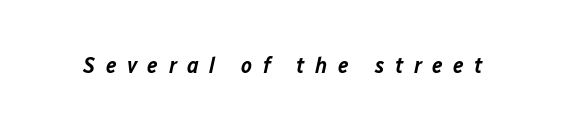
Q: Is the text bold? A: Semi-bold.
Q: Is the text italic (slanted)? A: Yes, it leans right by about 12 degrees.
Q: Is the text underlined? A: No.
Q: Is the spacing between letters normal or unusually wide? A: Unusually wide.
